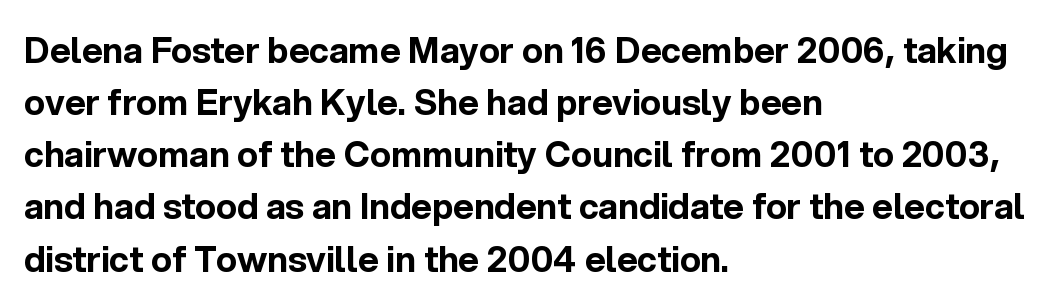
Q: Is the text bold? A: Yes.
Q: Is the text italic (slanted)? A: No, it is upright.
Q: Is the typeface a serif or a sans-serif typeface? A: Sans-serif.
Q: Is the text underlined? A: No.
Q: How is the paragraph aligned? A: Left-aligned.
Q: Is the spacing between letters normal or unusually wide? A: Normal.
Q: Is the spacing between lines tight, normal or loose? A: Normal.
Q: Width (condensed, normal, or wide)? A: Normal.
Q: x-height? A: Medium.
Q: Monospaced? A: No.
